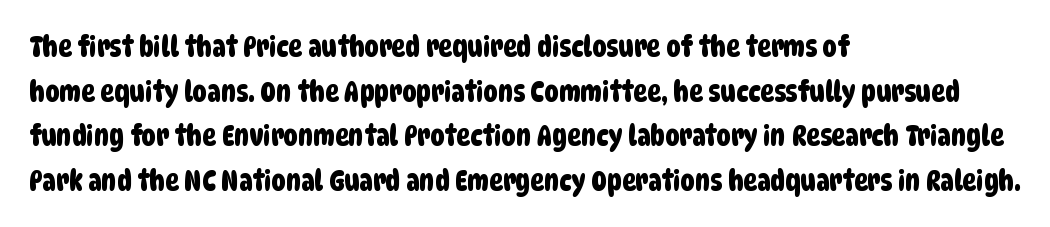
{"serif": "no", "width": "condensed", "stroke_contrast": "low", "x_height": "large", "monospaced": "no", "underline": "no", "align": "left", "line_spacing": "normal", "line_spacing_ratio": 1.54, "letter_spacing": "normal", "letter_spacing_em": 0.0, "glyph_px": 29}
